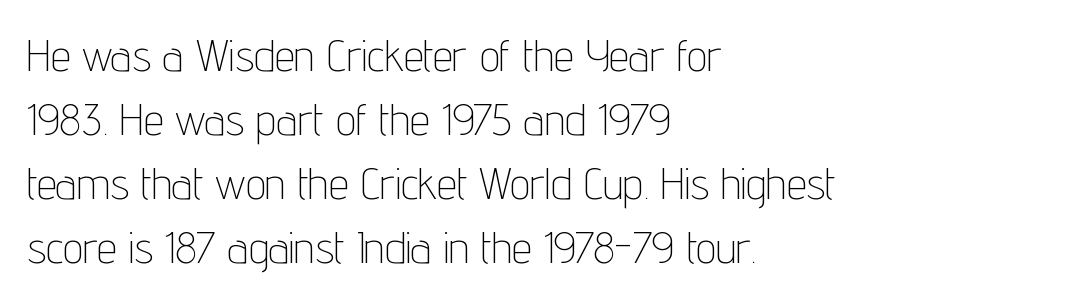
{"serif": "no", "italic": "no", "bold": "no", "weight": "thin", "width": "condensed", "stroke_contrast": "low", "x_height": "medium", "monospaced": "no", "underline": "no", "align": "left", "line_spacing": "normal", "line_spacing_ratio": 1.42, "letter_spacing": "normal", "letter_spacing_em": 0.0, "glyph_px": 45}
